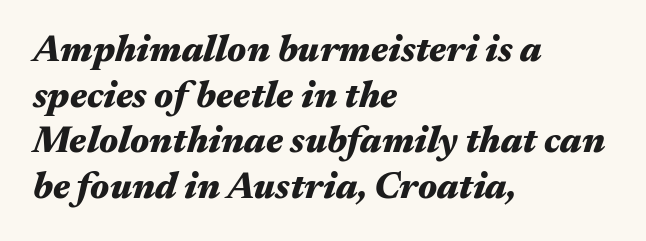
Q: Is the text bold? A: Yes.
Q: Is the text italic (slanted)? A: Yes, it leans right by about 17 degrees.
Q: Is the text underlined? A: No.
Q: How is the paragraph aligned? A: Left-aligned.
Q: Is the spacing between letters normal or unusually wide? A: Normal.
Q: Width (condensed, normal, or wide)? A: Wide.
Q: Stroke contrast? A: Medium.
Q: x-height? A: Medium.
Q: Monospaced? A: No.
